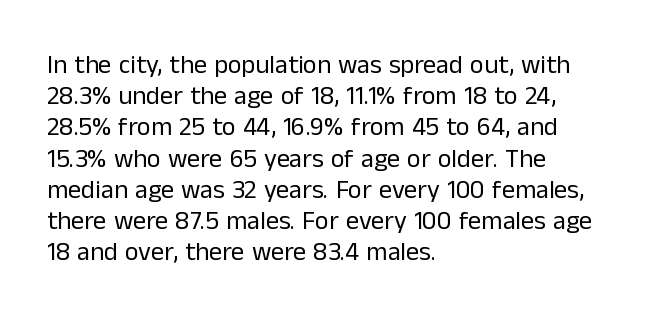
Q: Is the text bold? A: No.
Q: Is the text italic (slanted)? A: No, it is upright.
Q: Is the text underlined? A: No.
Q: How is the paragraph aligned? A: Left-aligned.
Q: Is the spacing between letters normal or unusually wide? A: Normal.
